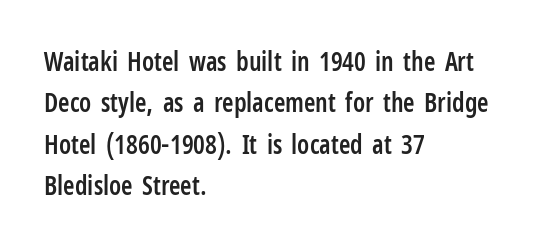
The lines are quadded left. Descenders hang freely into open space. Semibold letterforms, between regular and bold. Observe the ordinary spacing: letters are neighbours, not strangers.
